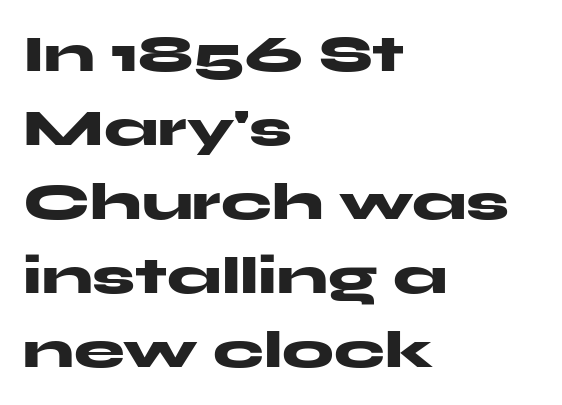
{"serif": "no", "italic": "no", "bold": "yes", "weight": "heavy", "width": "wide", "stroke_contrast": "medium", "x_height": "medium", "monospaced": "no", "underline": "no", "align": "left", "line_spacing": "normal", "line_spacing_ratio": 1.45, "letter_spacing": "normal", "letter_spacing_em": 0.0, "glyph_px": 51}
